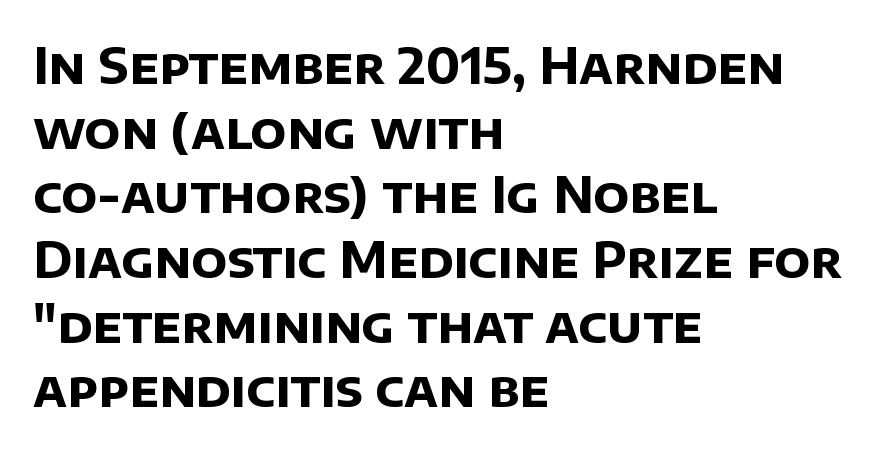
Q: Is the text bold? A: Yes.
Q: Is the typeface a serif or a sans-serif typeface? A: Sans-serif.
Q: Is the text underlined? A: No.
Q: How is the paragraph aligned? A: Left-aligned.
Q: Is the spacing between letters normal or unusually wide? A: Normal.
Q: Is the spacing between lines tight, normal or loose? A: Normal.
Q: Width (condensed, normal, or wide)? A: Normal.
Q: Stroke contrast? A: Low.
Q: x-height? A: Large.
Q: Monospaced? A: No.
